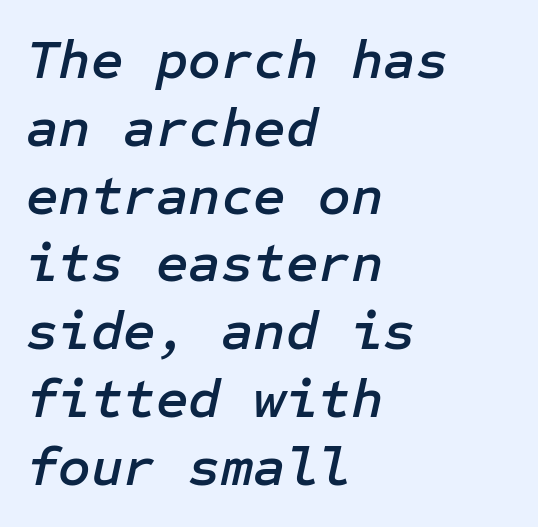
Q: Is the text italic (slanted)? A: Yes, it leans right by about 12 degrees.
Q: Is the text underlined? A: No.
Q: How is the paragraph aligned? A: Left-aligned.
Q: Is the spacing between letters normal or unusually wide? A: Normal.
Q: Width (condensed, normal, or wide)? A: Normal.
Q: Stroke contrast? A: Low.
Q: x-height? A: Medium.
